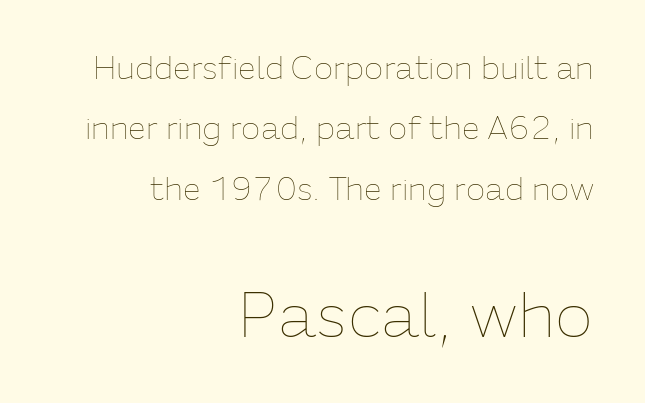
Here the second block reads like a headline and the first like body copy. The typesetter chose a ragged-left arrangement here. Counters stay open thanks to moderate or lighter strokes. The type is set solid horizontally, with unmodified tracking.
